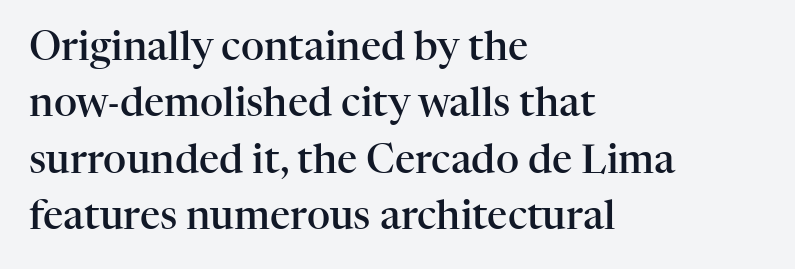
Serif or sans? Serif — the stroke terminals have little feet. The rendering anchors every line to the left-hand side. Here the designer chose a conventional face with non-uniform glyph widths. Anything drawn beneath the words? Only blank space. Caption: standard tracking, unaltered. Baseline-to-baseline distance is the conventional proportion of letter height.
